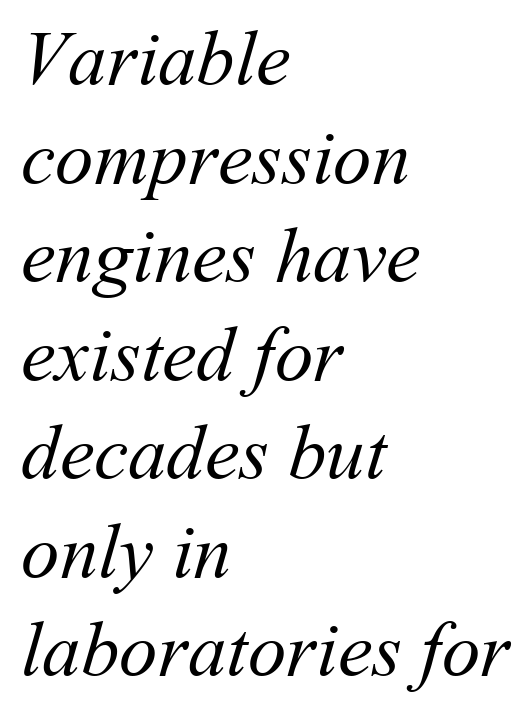
Q: Is the text bold? A: No.
Q: Is the text underlined? A: No.
Q: How is the paragraph aligned? A: Left-aligned.
Q: Is the spacing between letters normal or unusually wide? A: Normal.
Q: Is the spacing between lines tight, normal or loose? A: Normal.
Q: Width (condensed, normal, or wide)? A: Normal.
Q: Stroke contrast? A: Medium.
Q: x-height? A: Medium.
Q: Monospaced? A: No.
